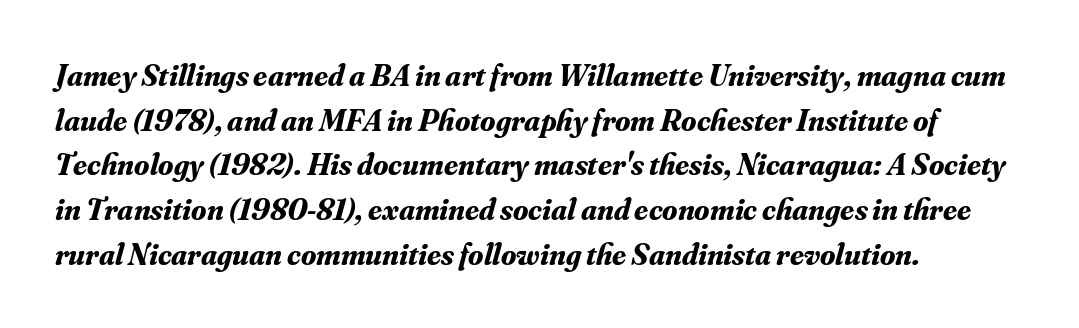
Glance below the letters and you will spot only blank space. Emphasis-style slanted type is in use. One glance says typical: line gaps are just what's usual. Character widths vary here, with narrow letters taking less room than wide ones. Students, this is bold: see how much ink each stroke carries.
